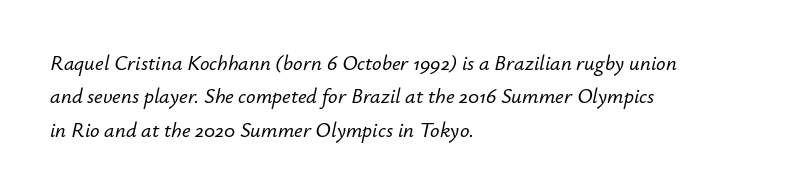
{"italic": "yes", "lean": "right", "slant_degrees": 12, "underline": "no", "align": "left", "line_spacing": "normal", "line_spacing_ratio": 1.59, "letter_spacing": "normal", "letter_spacing_em": 0.0, "glyph_px": 21}
